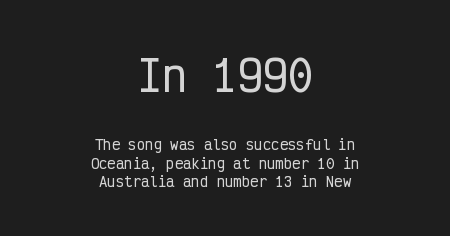
Reading down the block, each line starts at a different indent, mirrored at its end. The initial chunk of copy outweighs the following chunk in type size. The designer left line spacing at the default. The specimen reads as upright at a glance. The face used here is a sans, in the tradition of grotesques and geometrics. Anything drawn beneath the words? Only blank space.
